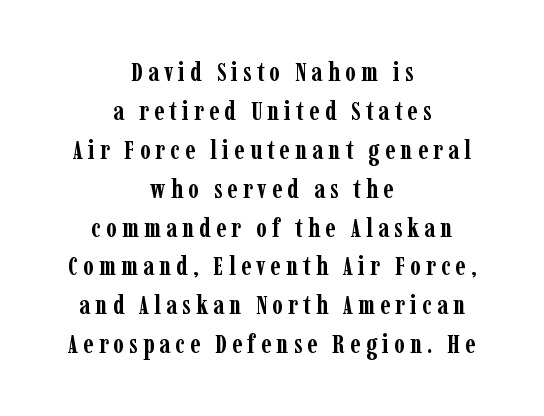
Casual observation: everything's sitting right in the middle. Is there much room between lines? A standard amount, neither cramped nor airy. Posture: upright roman. Unmarked baselines from the first word to the last.
